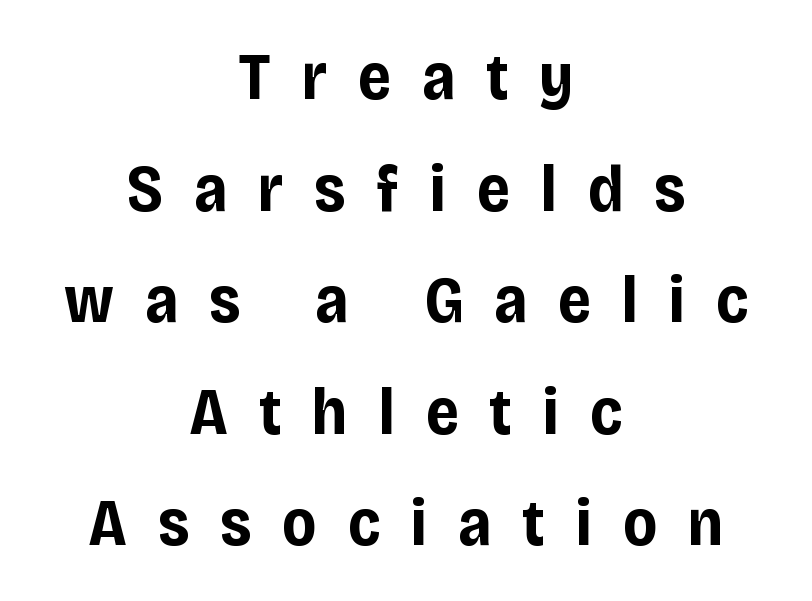
If you measured baseline to baseline, you'd find a middling distance. What stands out about the letter spacing? Its width — letters are far apart. Notice how the stems are strictly vertical — no italics here. The whitespace from short lines is split evenly between both sides. Set as a true bold cut, around the 700 mark. Anything drawn beneath the words? Only blank space.
